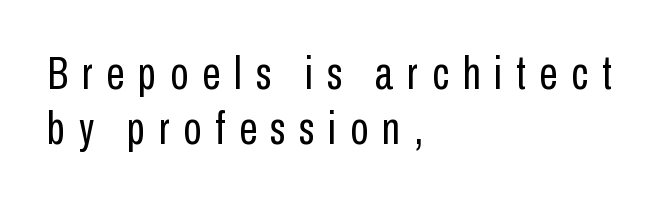
{"serif": "no", "italic": "no", "bold": "no", "weight": "regular", "width": "condensed", "stroke_contrast": "low", "x_height": "medium", "monospaced": "no", "underline": "no", "align": "left", "line_spacing_ratio": 1.18, "letter_spacing": "wide", "letter_spacing_em": 0.29, "glyph_px": 47}
